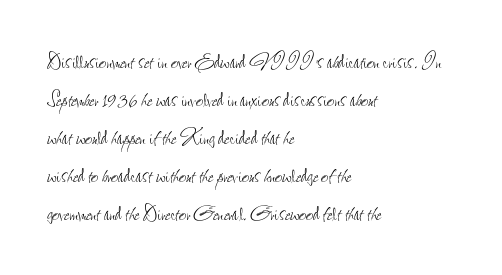
Q: Is the text bold? A: No.
Q: Is the text italic (slanted)? A: Yes.
Q: Is the text underlined? A: No.
Q: How is the paragraph aligned? A: Left-aligned.
Q: Is the spacing between letters normal or unusually wide? A: Normal.
Q: Is the spacing between lines tight, normal or loose? A: Normal.
